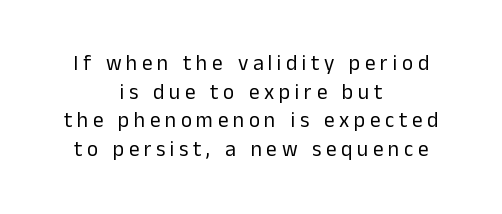
The image shows 21 px text type, upright; set centered, normal line spacing (1.36x), unusually wide letter spacing (+0.22 em), not underlined.
